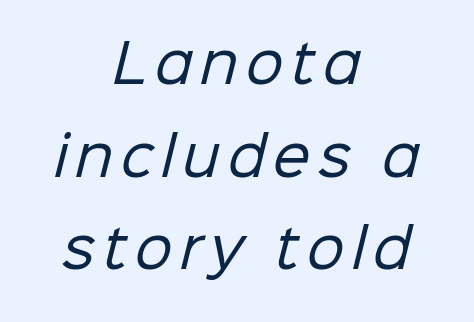
The image shows 53 px regular-weight sans-serif type; set centered, line spacing 1.75x, not underlined; low stroke contrast and a medium x-height.
